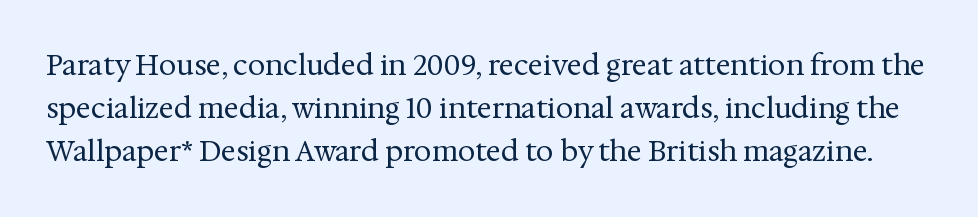
The image shows 28 px regular-weight serif type, upright; set normal line spacing (1.54x), normal letter spacing, not underlined; medium stroke contrast and a medium x-height.
